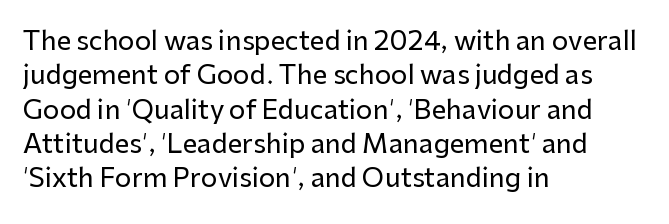
Here the glyphs are tracked normally, forming tight word shapes. Notice how the passage keeps a crisp vertical edge on the left only. A normal amount of white space separates one row of letters from the next. The string is rendered with underlining switched off.
